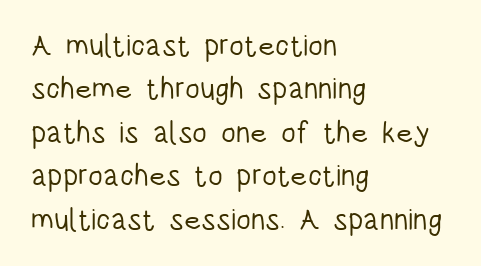
Q: Is the text bold? A: No.
Q: Is the text italic (slanted)? A: No, it is upright.
Q: Is the typeface a serif or a sans-serif typeface? A: Sans-serif.
Q: Is the text underlined? A: No.
Q: How is the paragraph aligned? A: Left-aligned.
Q: Is the spacing between letters normal or unusually wide? A: Normal.
Q: Is the spacing between lines tight, normal or loose? A: Normal.
Q: Width (condensed, normal, or wide)? A: Condensed.
Q: Stroke contrast? A: Low.
Q: x-height? A: Large.
Q: Monospaced? A: No.
